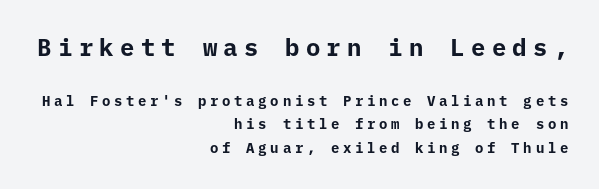
The text block is weighted toward the right margin, trailing off unevenly leftward. No italicization has been applied; the sample stays upright. The face used here is rendered with a markedly widened letterfit. If you measured baseline to baseline, you'd find a middling distance. On the weight axis this lands at bold, roughly 700.
